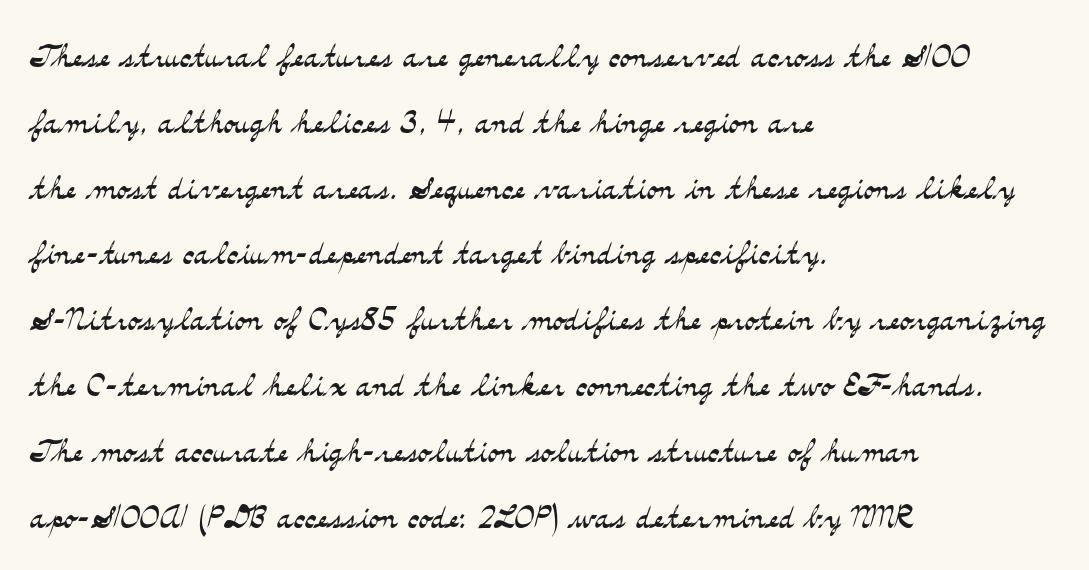
The image shows 43 px light, wide serif type; set left-aligned, normal line spacing (1.53x), normal letter spacing, not underlined; medium stroke contrast and a small x-height.
